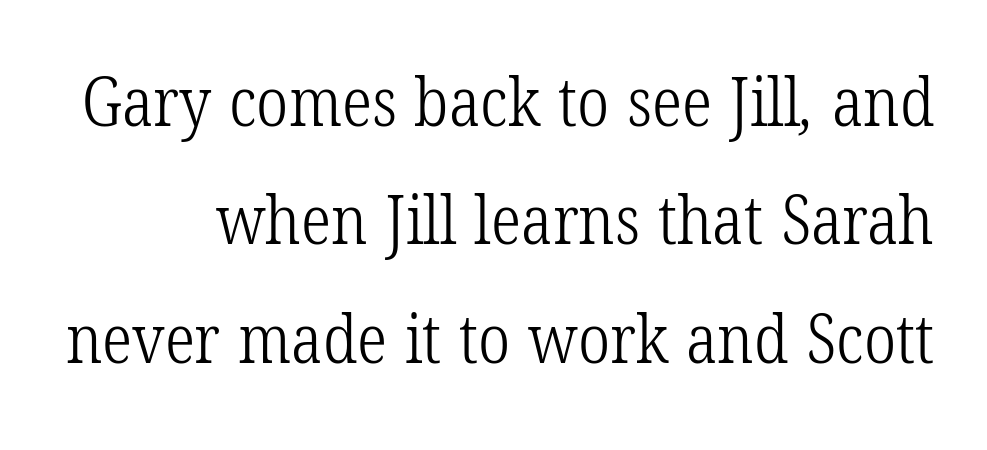
The image shows 68 px light, condensed serif type; set line spacing 1.74x, normal letter spacing, not underlined; low stroke contrast and a medium x-height.
